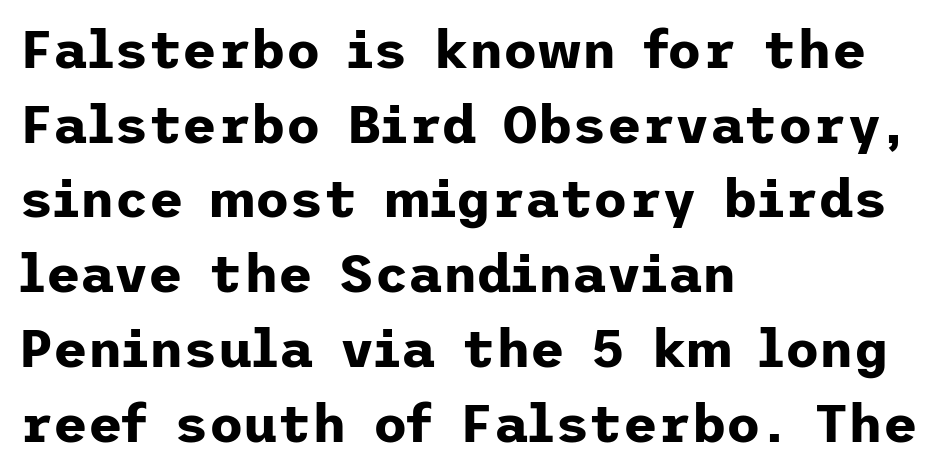
The lines are quadded left. The text was rendered using a sans face with plain stroke endings. The font's upright variant was chosen for this text. This block has exactly the height ordinary leading produces.
